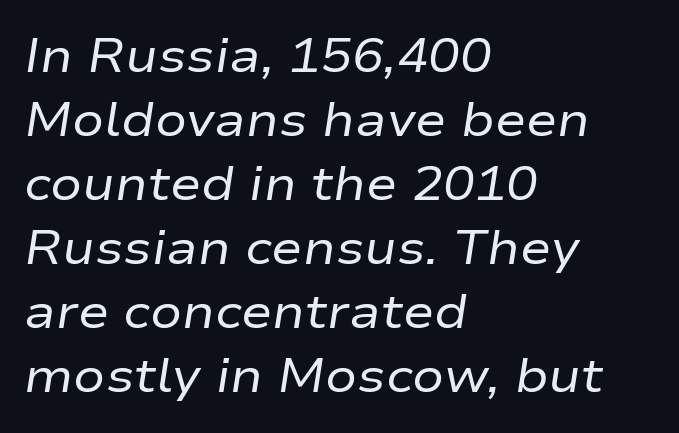
Q: Is the text bold? A: No.
Q: Is the text italic (slanted)? A: Yes, it leans right by about 9 degrees.
Q: Is the text underlined? A: No.
Q: How is the paragraph aligned? A: Left-aligned.
Q: Is the spacing between letters normal or unusually wide? A: Normal.
Q: Is the spacing between lines tight, normal or loose? A: Normal.
Q: Width (condensed, normal, or wide)? A: Wide.
Q: Stroke contrast? A: Low.
Q: x-height? A: Medium.
Q: Monospaced? A: No.
